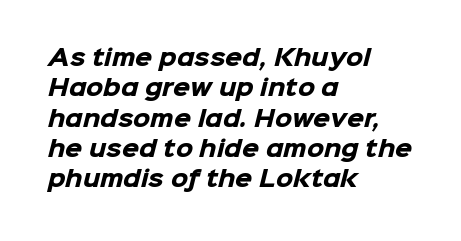
The typesetting leans heavy: a genuine bold. These lines keep a tight, regular rhythm from letter to letter. Regarding leading, the lines here are spaced in the standard way. Each line starts at the same left margin while the right side varies. Any mark beneath the type? The region is blank.
